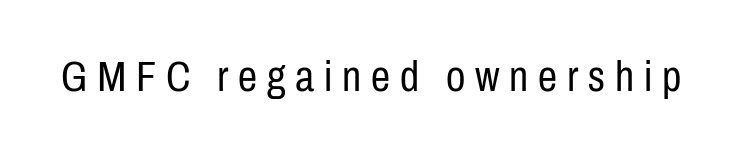
{"serif": "no", "italic": "no", "bold": "no", "weight": "regular", "width": "condensed", "stroke_contrast": "low", "x_height": "medium", "monospaced": "no", "underline": "no", "letter_spacing": "wide", "letter_spacing_em": 0.23, "glyph_px": 43}
